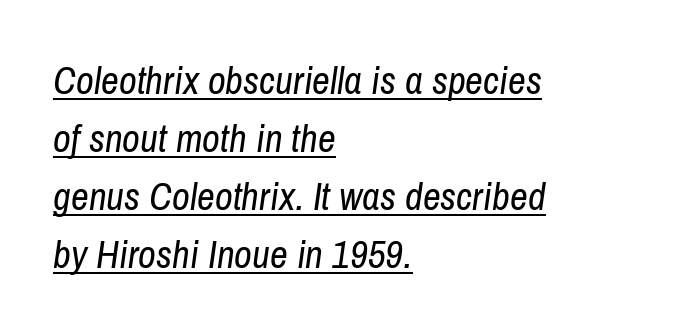
The image shows 39 px regular-weight, condensed type, italic (leaning right); set left-aligned, normal line spacing (1.49x), normal letter spacing, underlined; low stroke contrast and a medium x-height.
